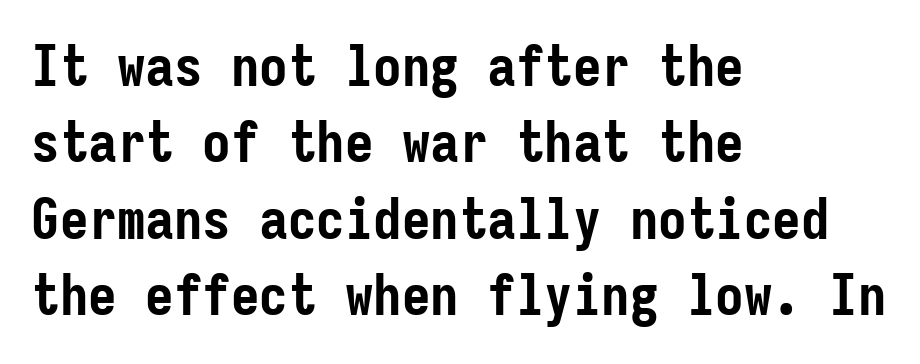
{"serif": "no", "italic": "no", "bold": "yes", "weight": "semibold", "width": "condensed", "stroke_contrast": "low", "x_height": "medium", "monospaced": "yes", "underline": "no", "align": "left", "line_spacing": "normal", "line_spacing_ratio": 1.34, "letter_spacing": "normal", "letter_spacing_em": 0.0, "glyph_px": 57}
